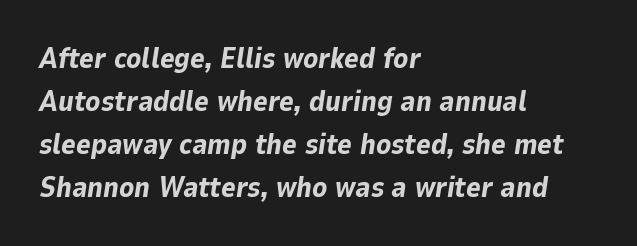
Q: Is the text bold? A: Yes.
Q: Is the text italic (slanted)? A: Yes, it leans right by about 9 degrees.
Q: Is the text underlined? A: No.
Q: How is the paragraph aligned? A: Left-aligned.
Q: Is the spacing between letters normal or unusually wide? A: Normal.
Q: Is the spacing between lines tight, normal or loose? A: Normal.
Q: Width (condensed, normal, or wide)? A: Normal.
Q: Stroke contrast? A: Low.
Q: x-height? A: Medium.
Q: Monospaced? A: No.
